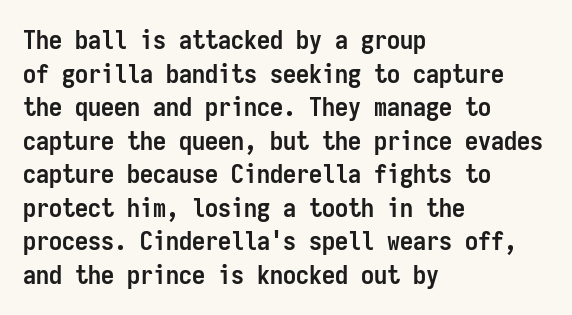
Q: Is the text bold? A: Yes.
Q: Is the text italic (slanted)? A: No, it is upright.
Q: Is the text underlined? A: No.
Q: How is the paragraph aligned? A: Left-aligned.
Q: Is the spacing between letters normal or unusually wide? A: Normal.
Q: Is the spacing between lines tight, normal or loose? A: Normal.
